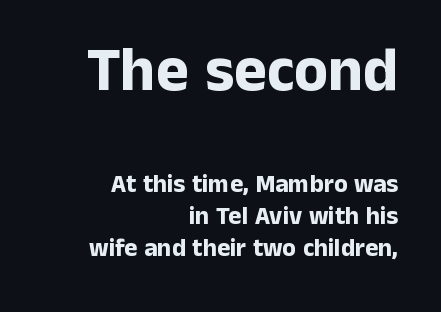
Do the characters align in a grid? No, the font is proportional. This is sans-serif lettering, the kind often seen on screens and signage. Honestly, the row spacing looks completely unremarkable. Check under the words: just untouched page. Notice how the stems are strictly vertical — no italics here. Bigger letters appear in the top chunk; the bottom chunk is reduced.
